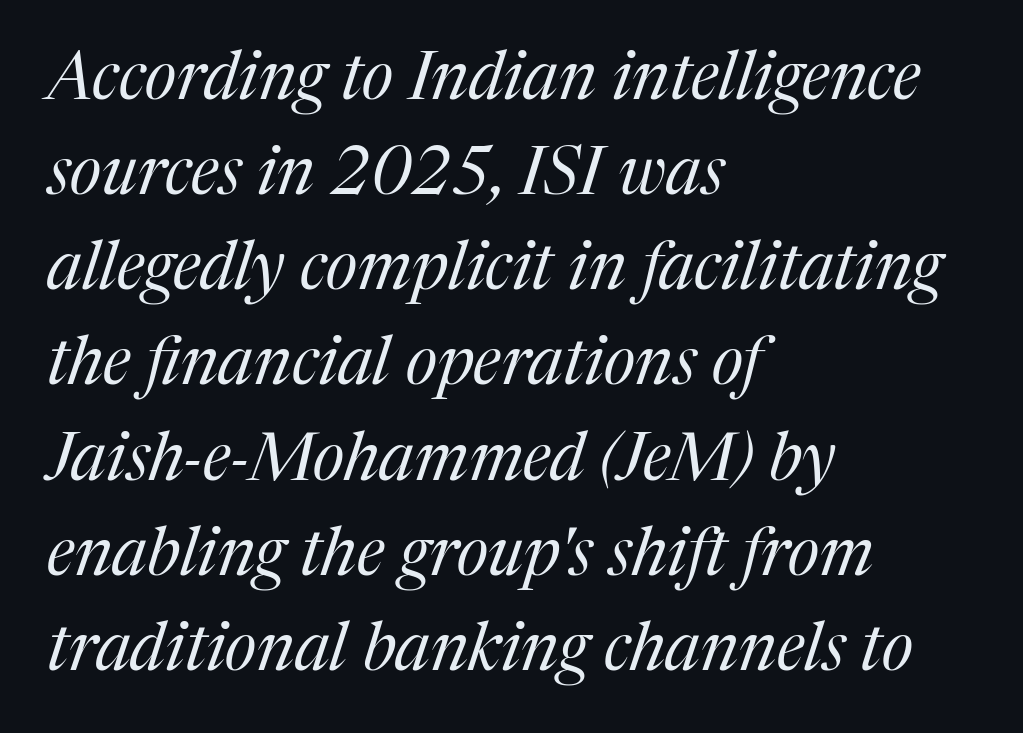
The image shows 67 px regular-weight serif type, italic (leaning right); set left-aligned, normal line spacing (1.42x), normal letter spacing, not underlined; medium stroke contrast and a medium x-height.
